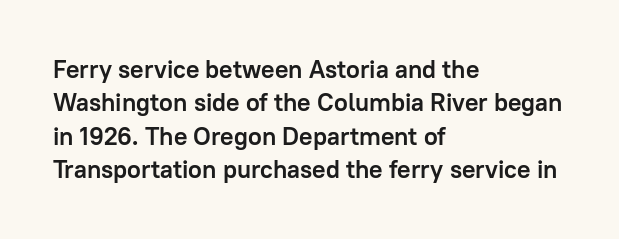
Q: Is the text bold? A: Yes.
Q: Is the text italic (slanted)? A: No, it is upright.
Q: Is the text underlined? A: No.
Q: How is the paragraph aligned? A: Left-aligned.
Q: Is the spacing between letters normal or unusually wide? A: Normal.
Q: Is the spacing between lines tight, normal or loose? A: Normal.
